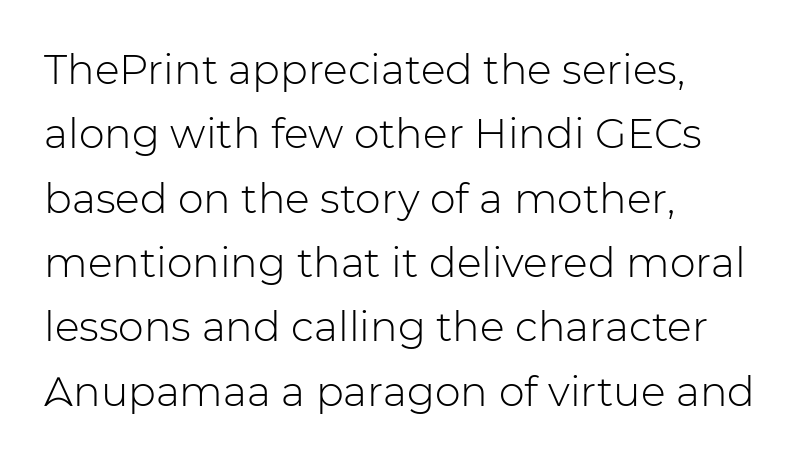
The image shows 41 px light sans-serif type, upright; set left-aligned, normal line spacing (1.57x), normal letter spacing, not underlined; low stroke contrast and a medium x-height.
